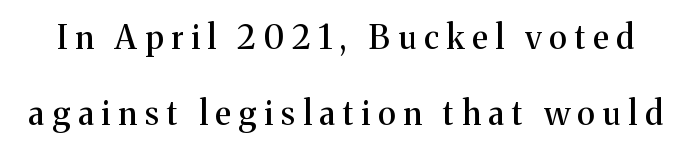
{"serif": "yes", "italic": "no", "width": "normal", "stroke_contrast": "medium", "x_height": "medium", "monospaced": "no", "underline": "no", "line_spacing": "loose", "line_spacing_ratio": 2.31, "letter_spacing": "wide", "letter_spacing_em": 0.24, "glyph_px": 33}
